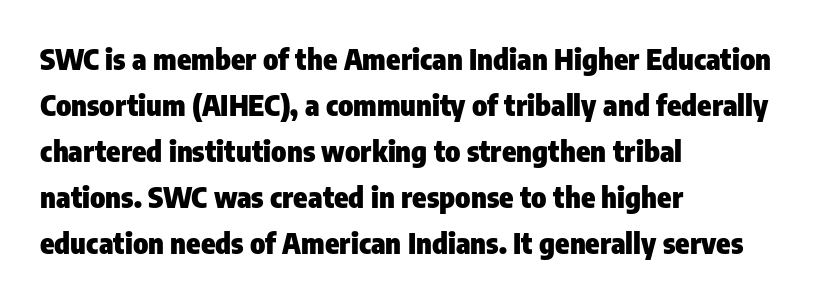
{"serif": "no", "italic": "no", "bold": "yes", "weight": "heavy", "width": "condensed", "stroke_contrast": "low", "x_height": "medium", "monospaced": "no", "underline": "no", "align": "left", "line_spacing": "normal", "line_spacing_ratio": 1.59, "letter_spacing": "normal", "letter_spacing_em": 0.0, "glyph_px": 29}
